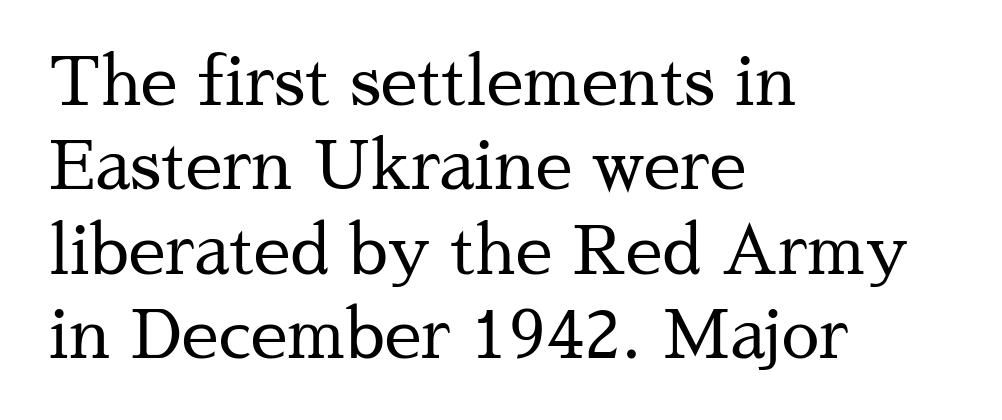
Q: Is the text bold? A: No.
Q: Is the text italic (slanted)? A: No, it is upright.
Q: Is the typeface a serif or a sans-serif typeface? A: Serif.
Q: Is the text underlined? A: No.
Q: How is the paragraph aligned? A: Left-aligned.
Q: Is the spacing between letters normal or unusually wide? A: Normal.
Q: Is the spacing between lines tight, normal or loose? A: Normal.
Q: Width (condensed, normal, or wide)? A: Normal.
Q: Stroke contrast? A: Medium.
Q: x-height? A: Medium.
Q: Monospaced? A: No.
